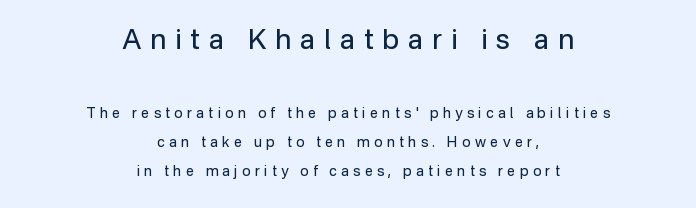
{"serif": "no", "italic": "no", "bold": "no", "weight": "regular", "width": "normal", "stroke_contrast": "low", "x_height": "medium", "monospaced": "no", "underline": "no", "align": "center", "line_spacing": "loose", "line_spacing_ratio": 2.07, "letter_spacing": "wide", "letter_spacing_em": 0.32, "larger_block": "first", "size_ratio": 2.0, "glyph_px": 28}
